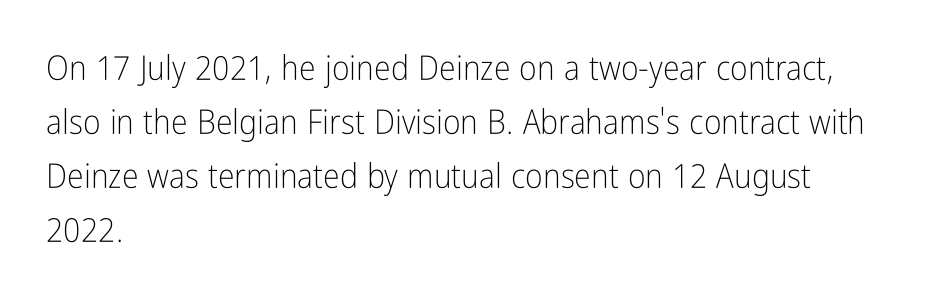
Q: Is the text bold? A: No.
Q: Is the text italic (slanted)? A: No, it is upright.
Q: Is the typeface a serif or a sans-serif typeface? A: Sans-serif.
Q: Is the text underlined? A: No.
Q: How is the paragraph aligned? A: Left-aligned.
Q: Is the spacing between letters normal or unusually wide? A: Normal.
Q: Is the spacing between lines tight, normal or loose? A: Normal.
Q: Width (condensed, normal, or wide)? A: Condensed.
Q: Stroke contrast? A: Low.
Q: x-height? A: Medium.
Q: Monospaced? A: No.
